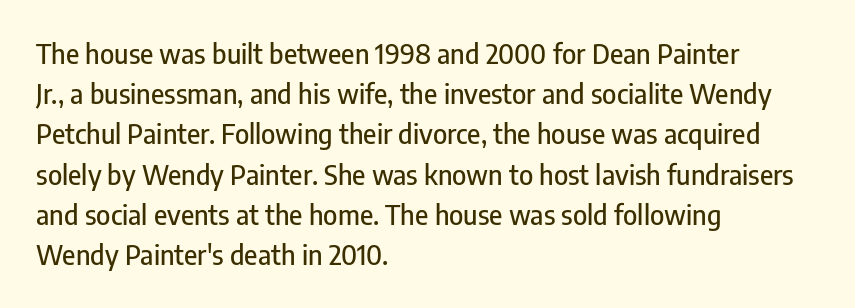
{"italic": "no", "underline": "no", "align": "left", "line_spacing": "normal", "line_spacing_ratio": 1.49, "letter_spacing": "normal", "letter_spacing_em": 0.0, "glyph_px": 27}
